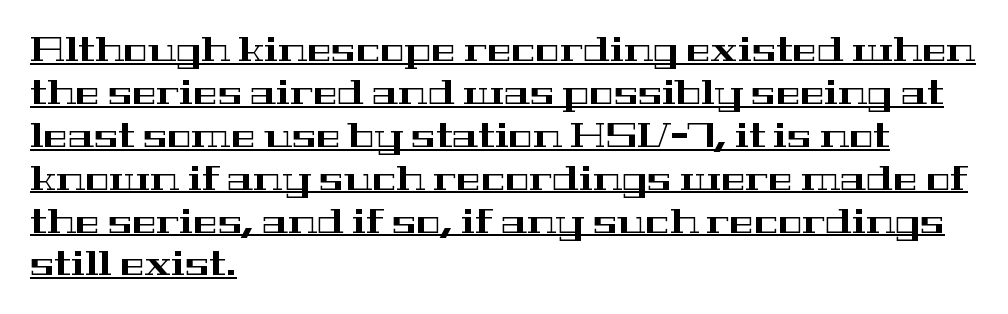
{"serif": "yes", "italic": "no", "width": "wide", "stroke_contrast": "high", "x_height": "medium", "monospaced": "no", "underline": "yes", "align": "left", "line_spacing": "normal", "line_spacing_ratio": 1.3, "letter_spacing": "normal", "letter_spacing_em": 0.0, "glyph_px": 33}
